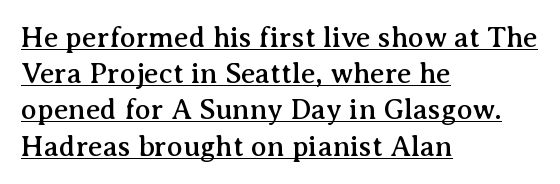
The image shows 29 px serif type, upright; set left-aligned, normal line spacing (1.25x), normal letter spacing, underlined; medium stroke contrast and a medium x-height.
